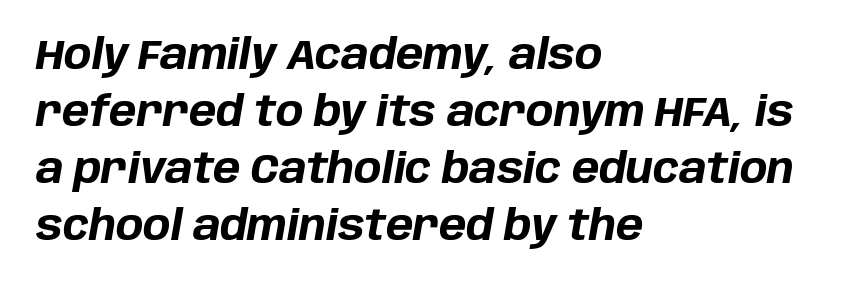
The image shows 41 px bold type, italic (leaning right); set left-aligned, normal line spacing (1.39x), normal letter spacing, not underlined; low stroke contrast and a large x-height.
